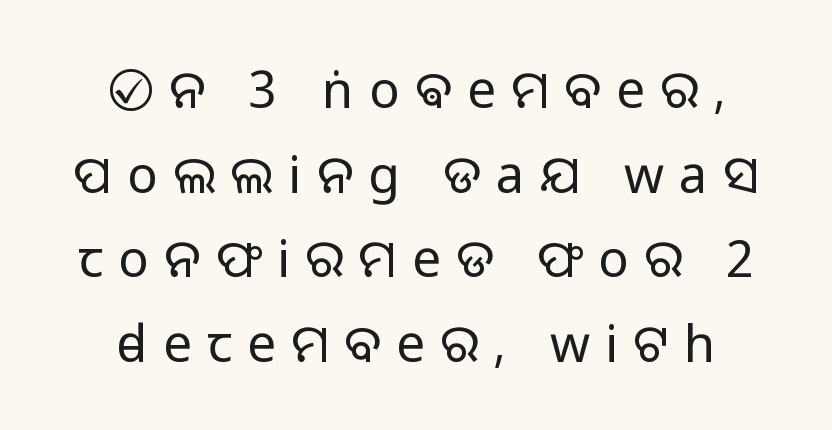
The image shows 51 px light sans-serif type, upright; set normal line spacing (1.66x), unusually wide letter spacing (+0.3 em), not underlined; low stroke contrast and a medium x-height.
